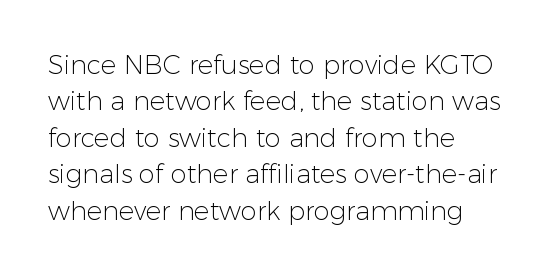
{"italic": "no", "bold": "no", "underline": "no", "align": "left", "line_spacing": "normal", "line_spacing_ratio": 1.4, "letter_spacing": "normal", "letter_spacing_em": 0.0, "glyph_px": 26}
